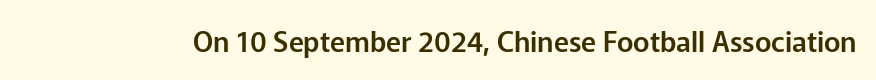
Tracking here is standard; glyphs follow each other at the usual distance. You can tell it's not italic because the verticals are truly vertical. Typographically, this falls in the sans-serif category. The letters advance in unequal steps, a hallmark of proportional type. No word sits above an underline.
